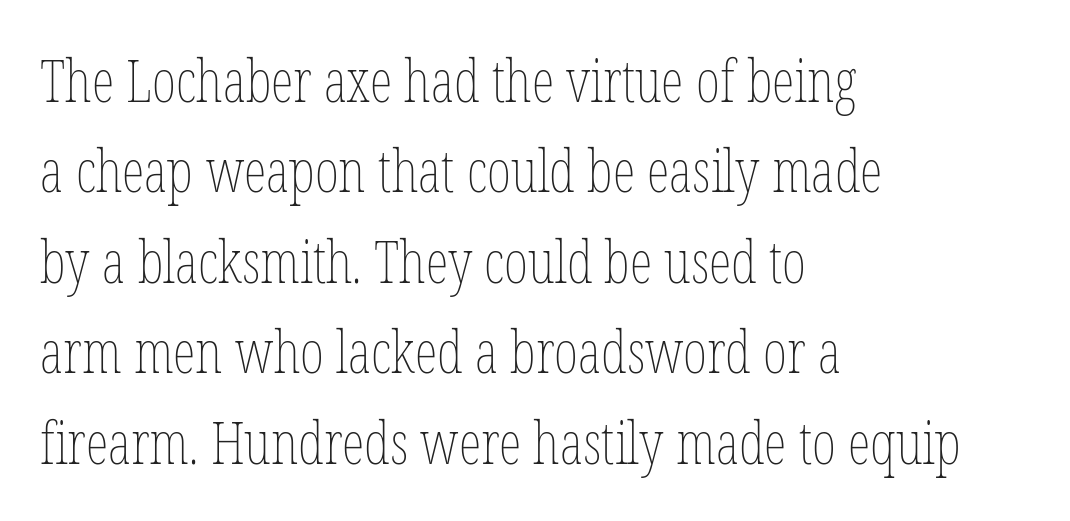
Each row of text sits above clean, open space. Notice how descenders clear the ascenders below comfortably — that's standard leading. Caption: standard tracking, unaltered. Vertical stems look standard width or narrower in stroke. Vertical strokes here are truly vertical.
